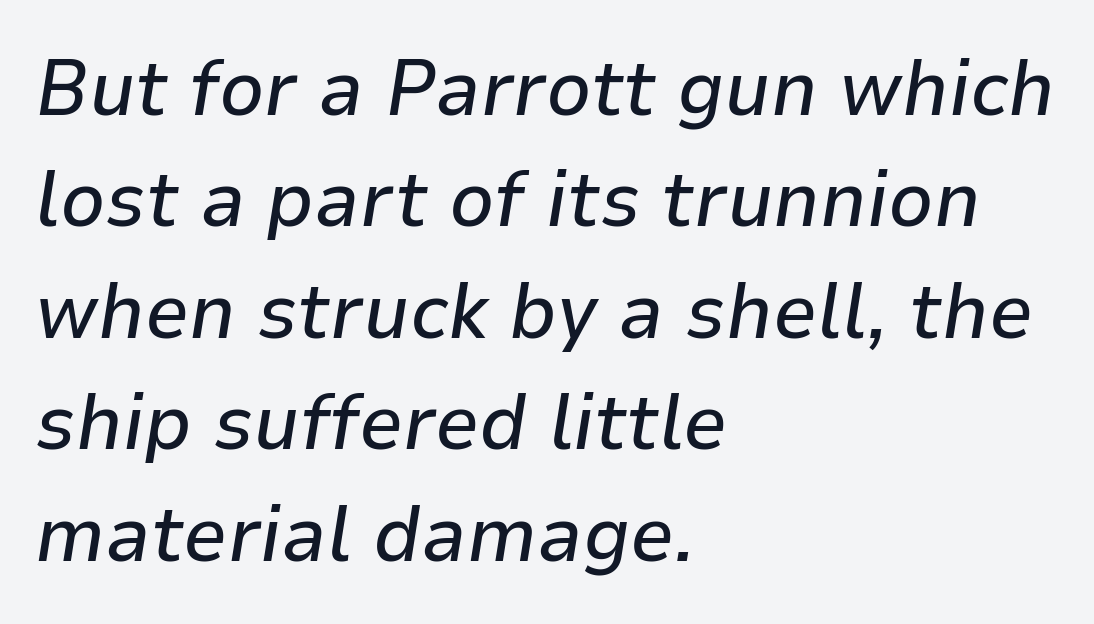
The image shows 79 px text type, italic (leaning right); set left-aligned, normal line spacing (1.41x), normal letter spacing, not underlined; low stroke contrast and a medium x-height.
